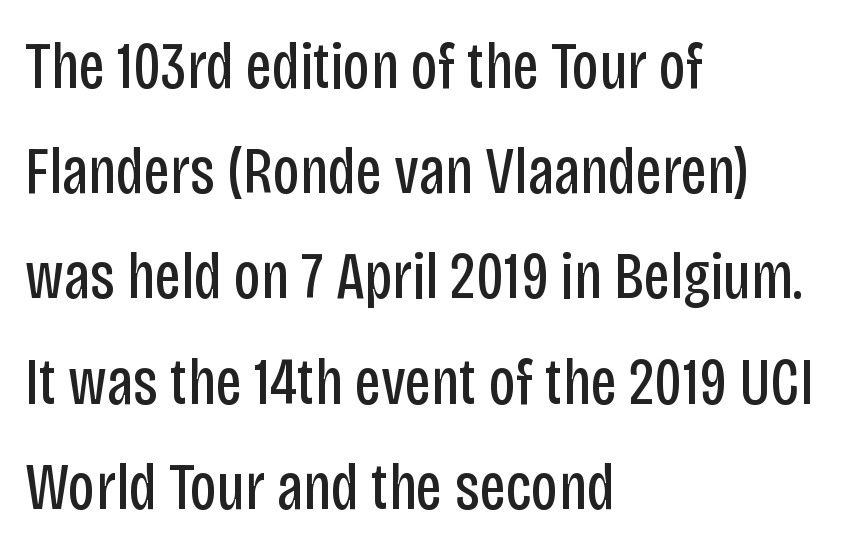
The face used here is rendered with its standard letterfit. These lines are rendered in a variable-pitch font. The font sits on the lighter half of the weight spectrum, regular included. Every stem runs plumb, perpendicular to the baseline.
